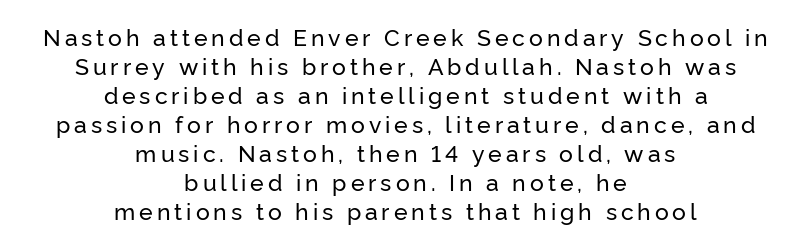
The rendering positions every line midway between the sides. Any mark beneath the type? The region is blank. Normally led — the rows are evenly, conventionally spaced. Every character sits straight up, as roman type does.
